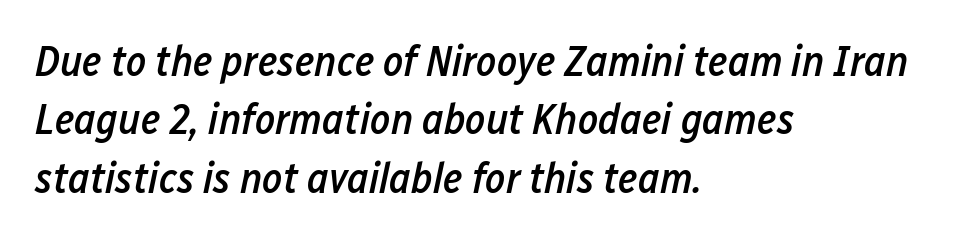
The image shows 43 px semibold, condensed type, italic (leaning right); set left-aligned, normal line spacing (1.36x), normal letter spacing, not underlined; low stroke contrast and a medium x-height.
